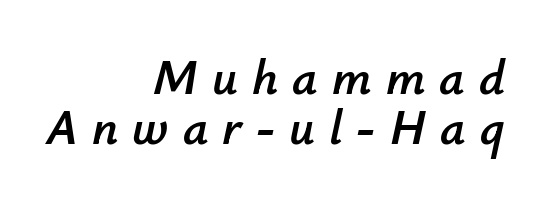
The image shows 50 px text type, italic (leaning right); set right-aligned, tight line spacing (1.01x), unusually wide letter spacing (+0.28 em), not underlined; low stroke contrast and a small x-height.
